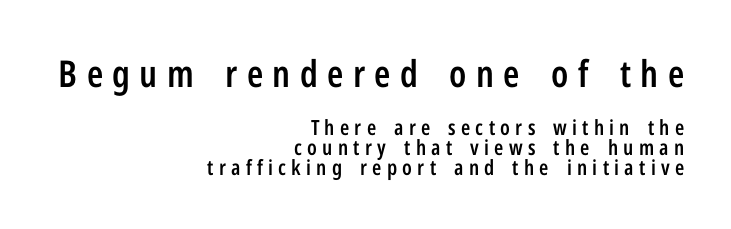
Q: Is the text bold? A: Semi-bold.
Q: Is the text italic (slanted)? A: No, it is upright.
Q: Is the typeface a serif or a sans-serif typeface? A: Sans-serif.
Q: Is the text underlined? A: No.
Q: How is the paragraph aligned? A: Right-aligned.
Q: Is the spacing between letters normal or unusually wide? A: Unusually wide.
Q: Is the spacing between lines tight, normal or loose? A: Tight.
Q: Which block of text is set in a larger size, the first (top) or the second (bottom)? A: The first (top) one.
Q: Width (condensed, normal, or wide)? A: Condensed.
Q: Stroke contrast? A: Low.
Q: x-height? A: Medium.
Q: Monospaced? A: No.
